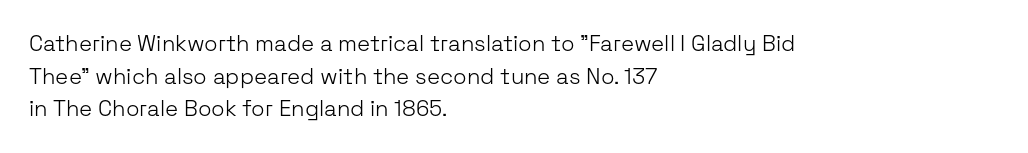
Q: Is the text bold? A: No.
Q: Is the text italic (slanted)? A: No, it is upright.
Q: Is the text underlined? A: No.
Q: How is the paragraph aligned? A: Left-aligned.
Q: Is the spacing between letters normal or unusually wide? A: Normal.
Q: Is the spacing between lines tight, normal or loose? A: Normal.
